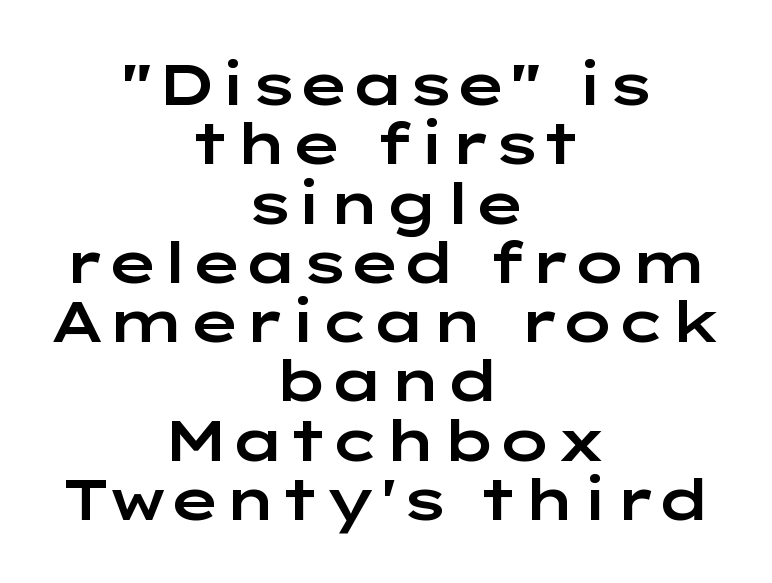
Q: Is the text italic (slanted)? A: No, it is upright.
Q: Is the typeface a serif or a sans-serif typeface? A: Sans-serif.
Q: Is the text underlined? A: No.
Q: How is the paragraph aligned? A: Centered.
Q: Is the spacing between letters normal or unusually wide? A: Normal.
Q: Is the spacing between lines tight, normal or loose? A: Tight.
Q: Width (condensed, normal, or wide)? A: Wide.
Q: Stroke contrast? A: Low.
Q: x-height? A: Medium.
Q: Monospaced? A: No.
